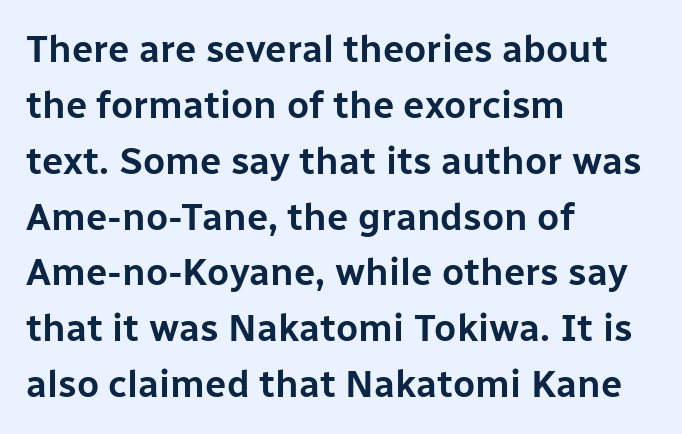
{"serif": "no", "italic": "no", "width": "normal", "stroke_contrast": "low", "x_height": "medium", "monospaced": "no", "underline": "no", "align": "left", "line_spacing": "normal", "line_spacing_ratio": 1.47, "letter_spacing": "normal", "letter_spacing_em": 0.0, "glyph_px": 38}
